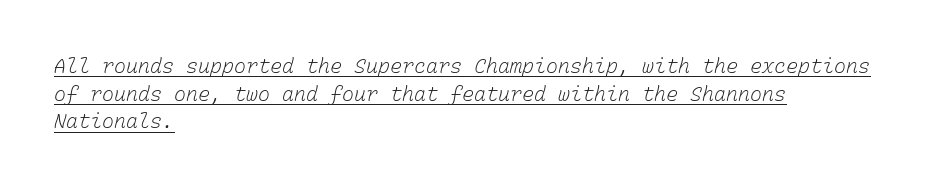
Q: Is the text bold? A: No.
Q: Is the text underlined? A: Yes.
Q: How is the paragraph aligned? A: Left-aligned.
Q: Is the spacing between letters normal or unusually wide? A: Normal.
Q: Is the spacing between lines tight, normal or loose? A: Normal.
